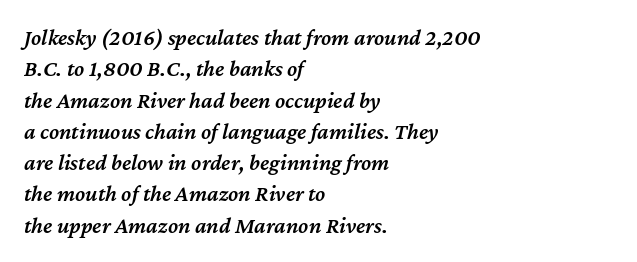
Notice the strokes are somewhat thickened but not fully heavy: this is a semibold. The rows are spaced the way most documents space them. The ragged edge is on the right, which tells us the setting is flush left. Designer's note — italics engaged. Descender tails drop into unmarked territory.
